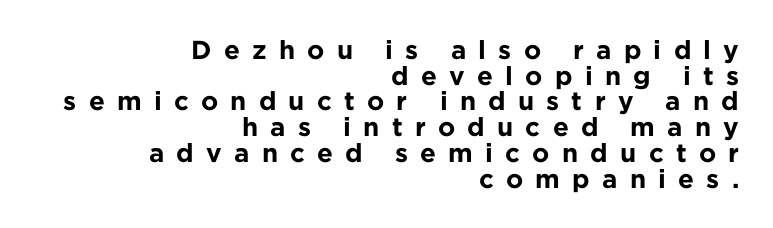
Q: Is the text bold? A: Yes.
Q: Is the text italic (slanted)? A: No, it is upright.
Q: Is the text underlined? A: No.
Q: How is the paragraph aligned? A: Right-aligned.
Q: Is the spacing between letters normal or unusually wide? A: Unusually wide.
Q: Is the spacing between lines tight, normal or loose? A: Tight.
